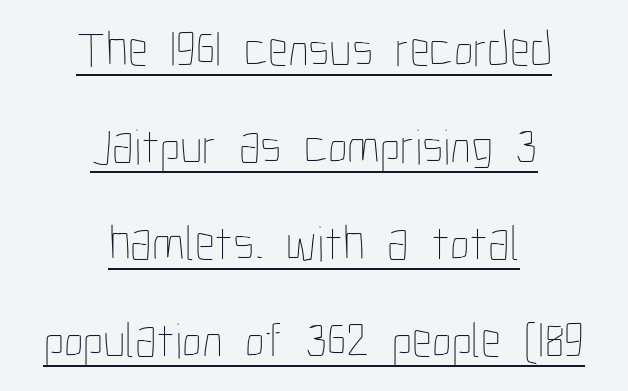
The image shows 50 px thin, condensed type, upright; set centered, loose line spacing (1.94x), normal letter spacing, underlined; low stroke contrast and a medium x-height.
